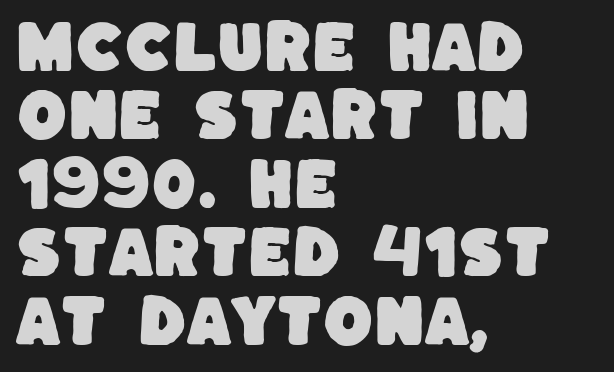
The image shows 57 px sans-serif type; set left-aligned, line spacing 1.2x, normal letter spacing, not underlined; low stroke contrast and a large x-height.
